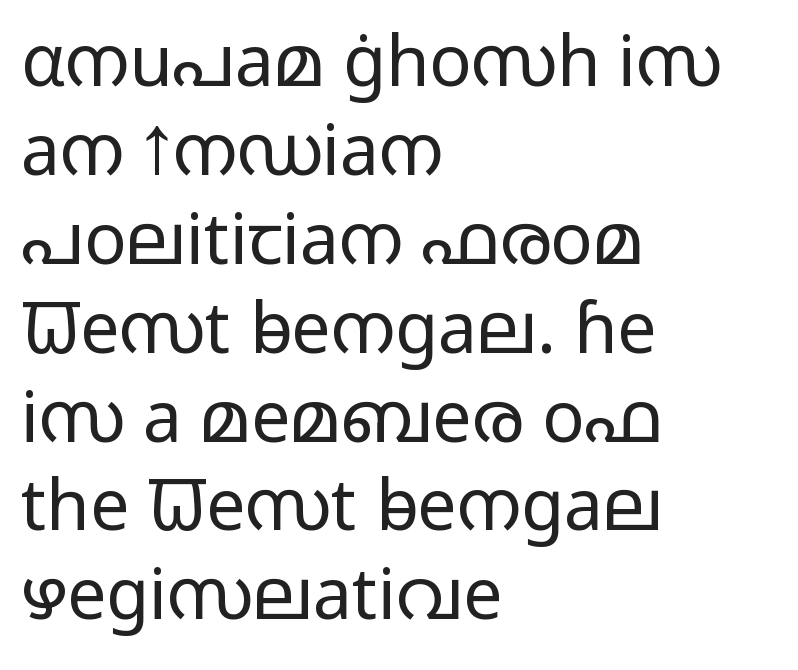
Note: no serifs on the glyphs. No extra ink here — the face is not bold. Does the leading feel generous? No, just average. The gaps between neighbouring characters are ordinary and unremarkable. The passage is arranged the way most books set body copy — flush left.
